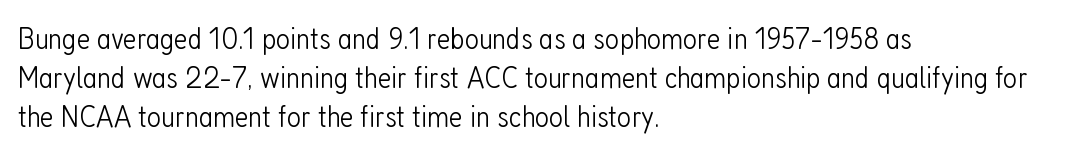
Q: Is the text bold? A: No.
Q: Is the text italic (slanted)? A: No, it is upright.
Q: Is the typeface a serif or a sans-serif typeface? A: Sans-serif.
Q: Is the text underlined? A: No.
Q: How is the paragraph aligned? A: Left-aligned.
Q: Is the spacing between letters normal or unusually wide? A: Normal.
Q: Is the spacing between lines tight, normal or loose? A: Normal.
Q: Width (condensed, normal, or wide)? A: Condensed.
Q: Stroke contrast? A: Low.
Q: x-height? A: Medium.
Q: Monospaced? A: No.
